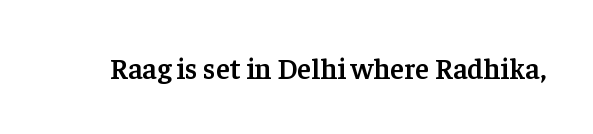
Notice how the stems are strictly vertical — no italics here. Type style note: has serifs. Caption: semibold face, moderately heavy strokes. Short note: letters normally spaced.
